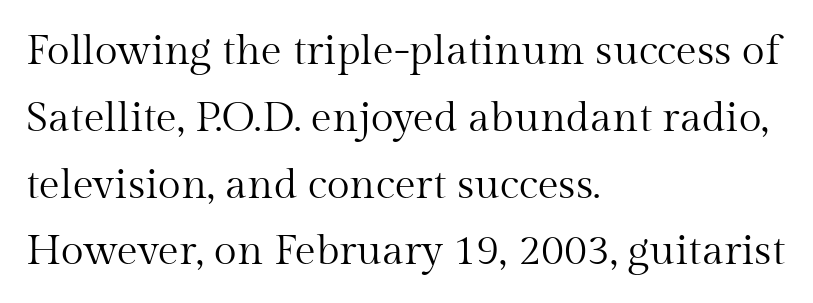
Q: Is the text bold? A: No.
Q: Is the text italic (slanted)? A: No, it is upright.
Q: Is the typeface a serif or a sans-serif typeface? A: Serif.
Q: Is the text underlined? A: No.
Q: How is the paragraph aligned? A: Left-aligned.
Q: Is the spacing between letters normal or unusually wide? A: Normal.
Q: Is the spacing between lines tight, normal or loose? A: Normal.
Q: Width (condensed, normal, or wide)? A: Normal.
Q: Stroke contrast? A: Medium.
Q: x-height? A: Medium.
Q: Monospaced? A: No.
